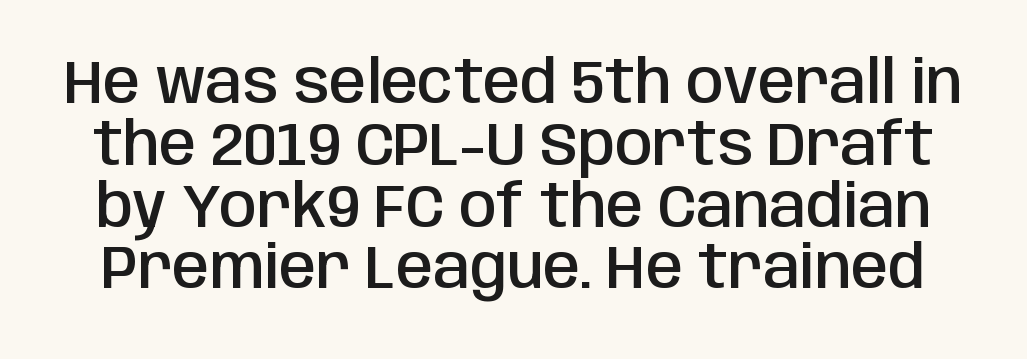
The image shows 60 px semibold, condensed sans-serif type, upright; set tight line spacing (1.03x), normal letter spacing, not underlined; low stroke contrast and a large x-height.
